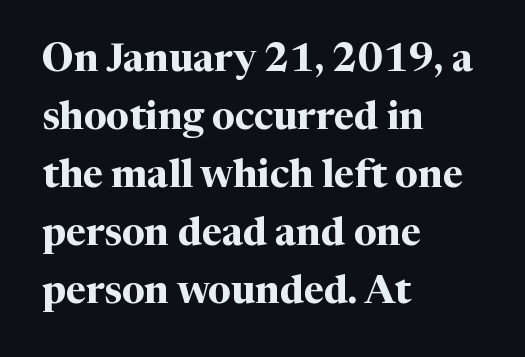
Q: Is the text bold? A: Yes.
Q: Is the text italic (slanted)? A: No, it is upright.
Q: Is the typeface a serif or a sans-serif typeface? A: Serif.
Q: Is the text underlined? A: No.
Q: How is the paragraph aligned? A: Left-aligned.
Q: Is the spacing between letters normal or unusually wide? A: Normal.
Q: Is the spacing between lines tight, normal or loose? A: Normal.
Q: Width (condensed, normal, or wide)? A: Normal.
Q: Stroke contrast? A: Medium.
Q: x-height? A: Medium.
Q: Monospaced? A: No.
